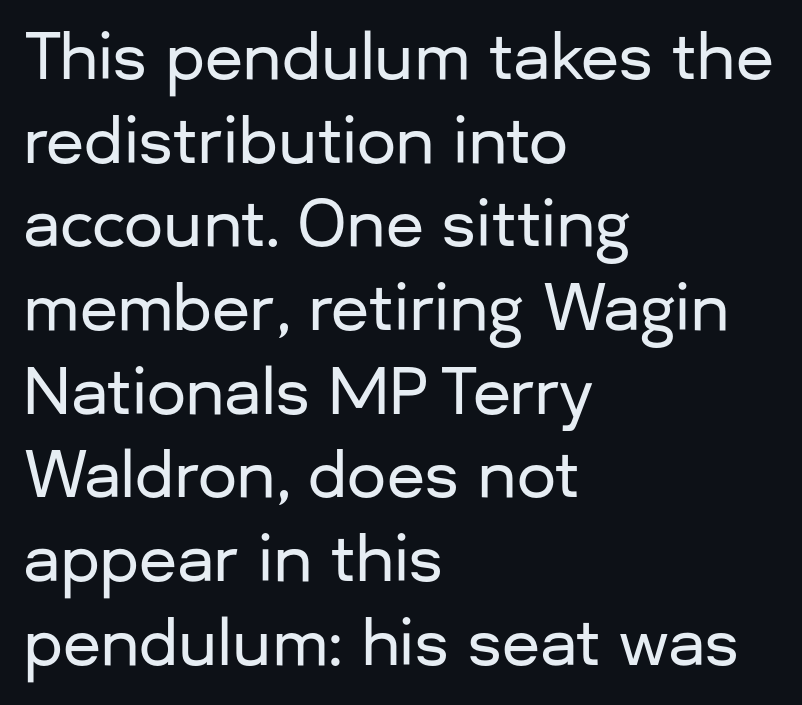
The image shows 62 px sans-serif type, upright; set left-aligned, normal line spacing (1.35x), normal letter spacing, not underlined; low stroke contrast and a medium x-height.
